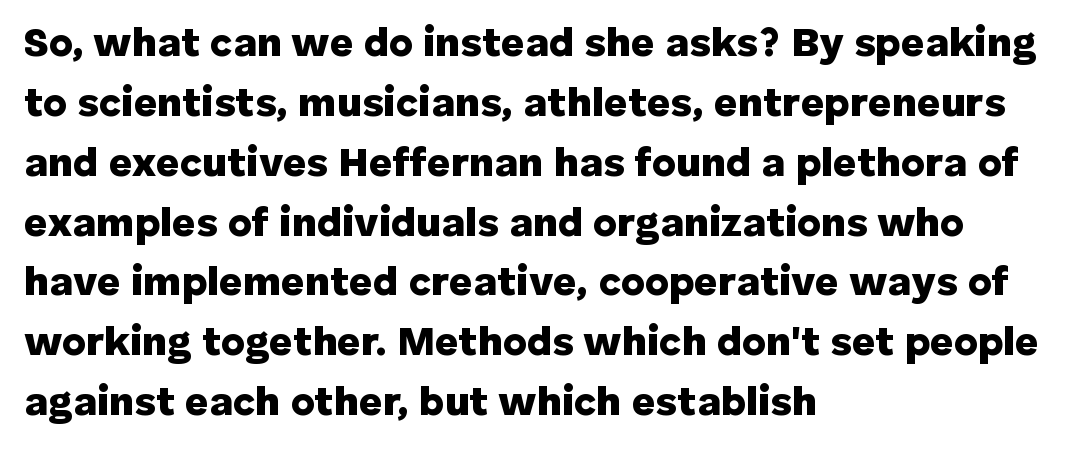
Unlike italic type, these characters show no tilt at all. Does the leading feel generous? No, just average. Glyph-to-glyph distance matches everyday printed text. Each letter keeps its own natural width here, so spacing adapts to shape. The type family on display is of the sans-serif kind. Left-aligned paragraph, ragged on the right.
